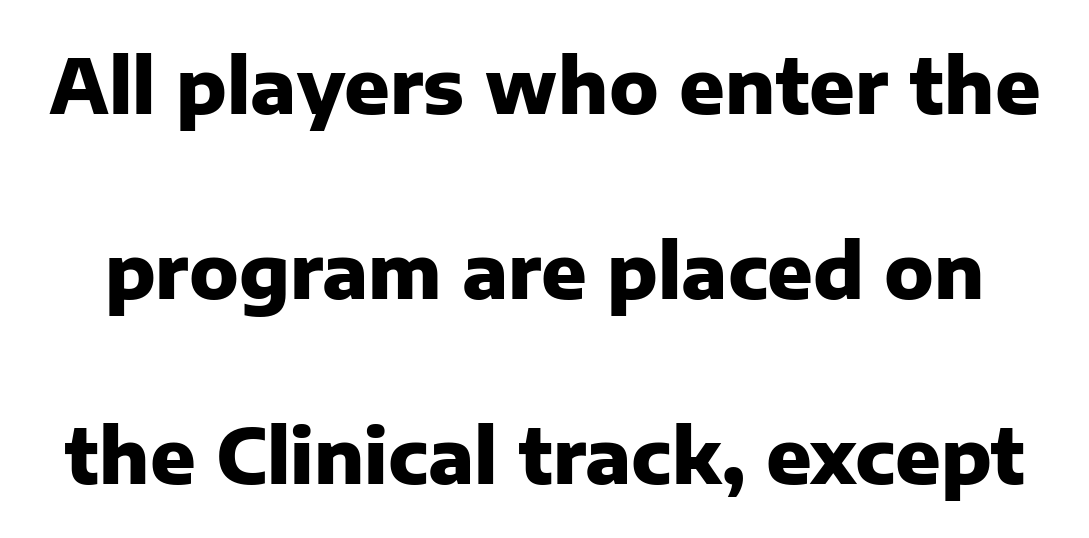
The image shows 75 px heavy sans-serif type, upright; set loose line spacing (2.47x), normal letter spacing, not underlined; low stroke contrast and a medium x-height.
